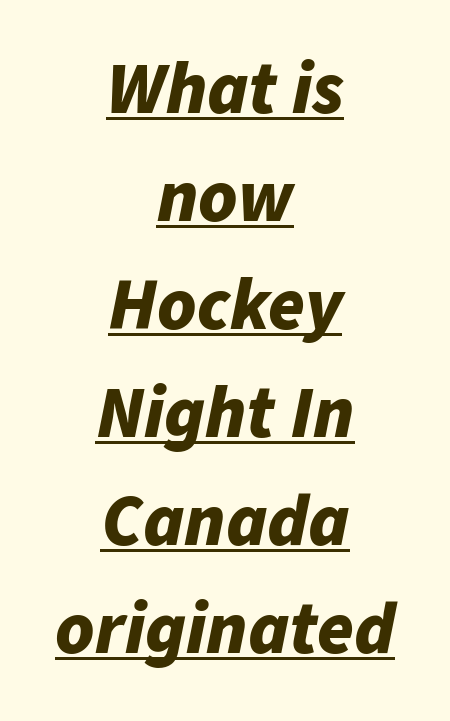
Which margin do the lines hug? Neither — every line sits in the middle. Vertical spacing — default. Plenty of ink on the page — the face is bold. Note the varied advance widths — an 'i' is clearly narrower than an 'm'.
